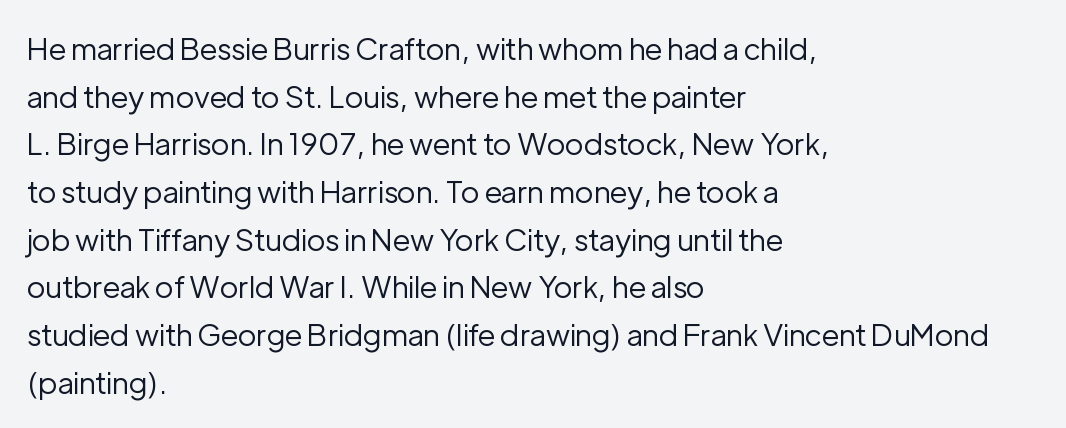
Q: Is the text bold? A: No.
Q: Is the text italic (slanted)? A: No, it is upright.
Q: Is the typeface a serif or a sans-serif typeface? A: Sans-serif.
Q: Is the text underlined? A: No.
Q: How is the paragraph aligned? A: Left-aligned.
Q: Is the spacing between letters normal or unusually wide? A: Normal.
Q: Is the spacing between lines tight, normal or loose? A: Normal.
Q: Width (condensed, normal, or wide)? A: Normal.
Q: Stroke contrast? A: Low.
Q: x-height? A: Medium.
Q: Monospaced? A: No.
